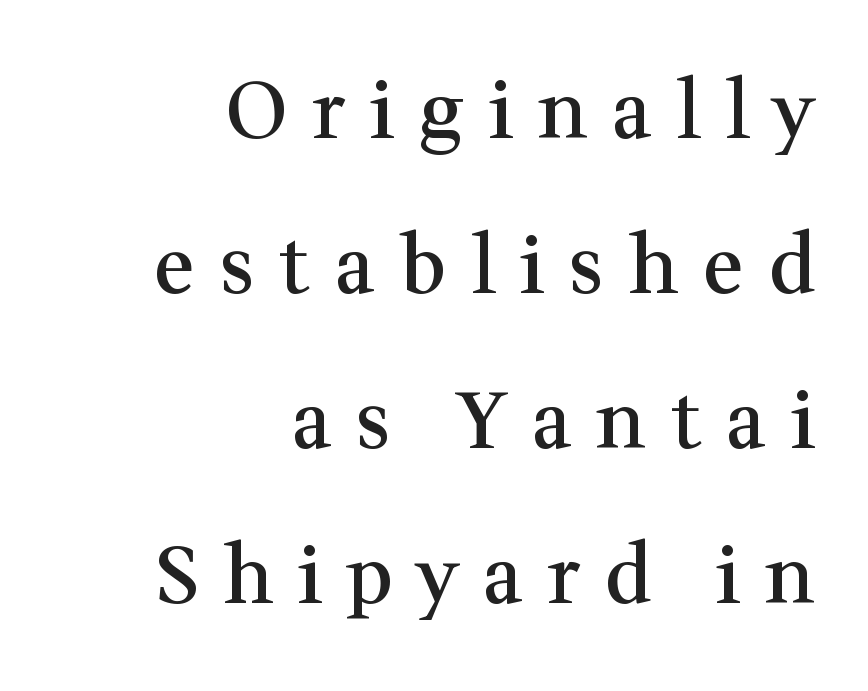
Q: Is the text bold? A: Semi-bold.
Q: Is the text italic (slanted)? A: No, it is upright.
Q: Is the typeface a serif or a sans-serif typeface? A: Serif.
Q: Is the text underlined? A: No.
Q: How is the paragraph aligned? A: Right-aligned.
Q: Is the spacing between letters normal or unusually wide? A: Unusually wide.
Q: Is the spacing between lines tight, normal or loose? A: Loose.
Q: Width (condensed, normal, or wide)? A: Normal.
Q: Stroke contrast? A: Medium.
Q: x-height? A: Medium.
Q: Monospaced? A: No.
